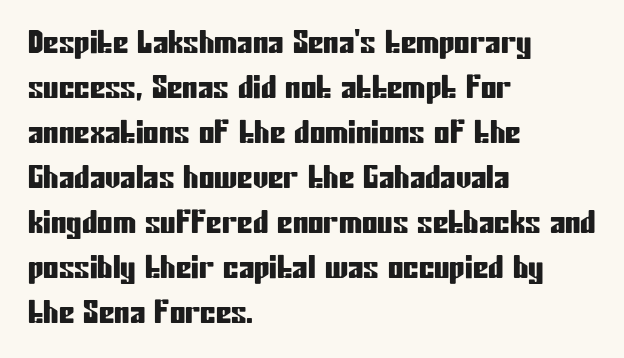
{"serif": "no", "italic": "no", "width": "condensed", "stroke_contrast": "low", "x_height": "medium", "monospaced": "no", "underline": "no", "align": "left", "line_spacing": "normal", "line_spacing_ratio": 1.45, "letter_spacing": "normal", "letter_spacing_em": 0.0, "glyph_px": 31}
